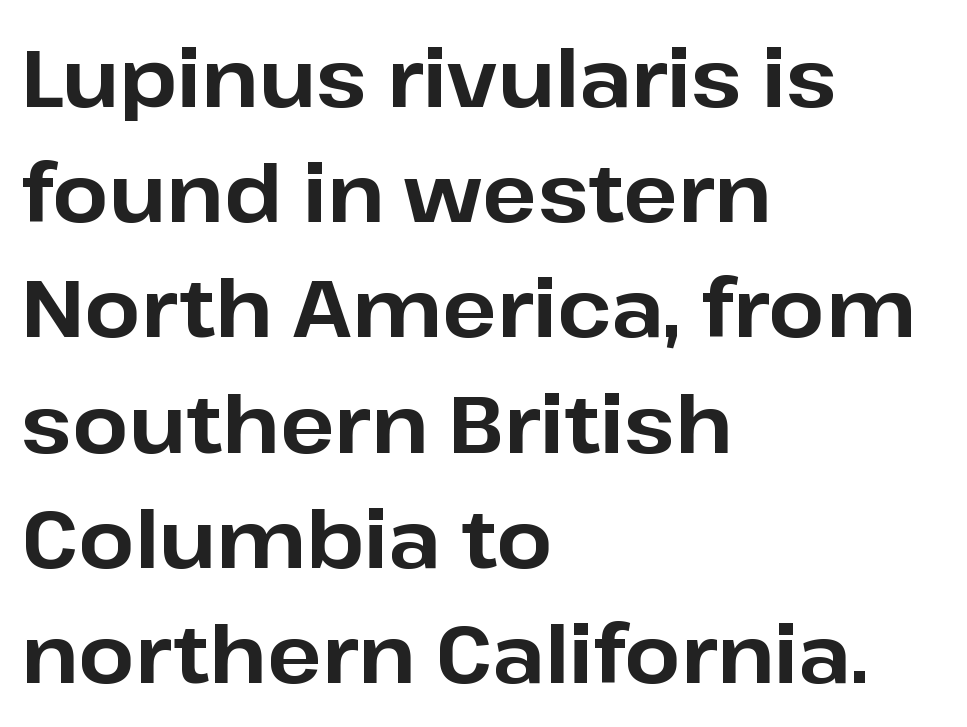
Just letters on the line, the space beneath them empty. Weight: bold. Proportional: the letters do not fall into vertical columns. To sum up the face: it is a sans, with no serifs. The letters stand straight up with perfectly vertical stems.
